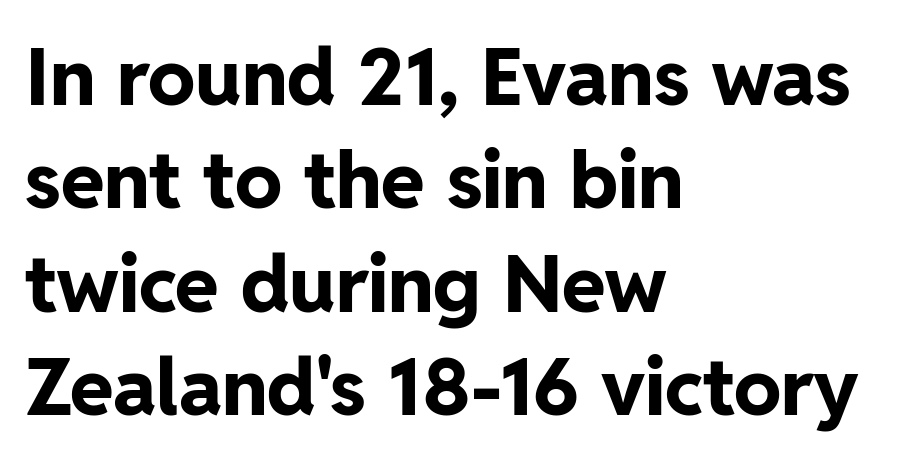
Q: Is the text bold? A: Yes.
Q: Is the text italic (slanted)? A: No, it is upright.
Q: Is the typeface a serif or a sans-serif typeface? A: Sans-serif.
Q: Is the text underlined? A: No.
Q: How is the paragraph aligned? A: Left-aligned.
Q: Is the spacing between letters normal or unusually wide? A: Normal.
Q: Is the spacing between lines tight, normal or loose? A: Normal.
Q: Width (condensed, normal, or wide)? A: Normal.
Q: Stroke contrast? A: Low.
Q: x-height? A: Medium.
Q: Monospaced? A: No.
